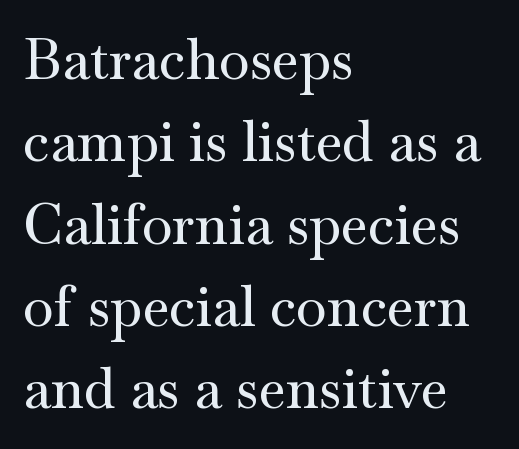
Q: Is the text italic (slanted)? A: No, it is upright.
Q: Is the typeface a serif or a sans-serif typeface? A: Serif.
Q: Is the text underlined? A: No.
Q: How is the paragraph aligned? A: Left-aligned.
Q: Is the spacing between letters normal or unusually wide? A: Normal.
Q: Is the spacing between lines tight, normal or loose? A: Normal.
Q: Width (condensed, normal, or wide)? A: Wide.
Q: Stroke contrast? A: Medium.
Q: x-height? A: Small.
Q: Monospaced? A: No.
